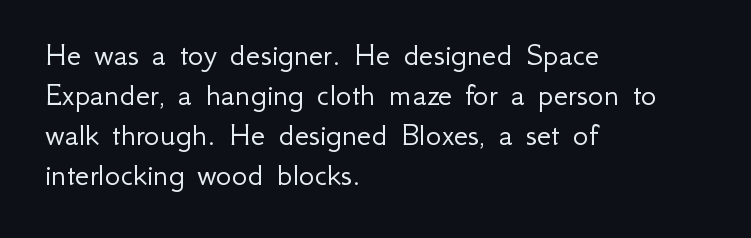
{"serif": "no", "italic": "no", "bold": "no", "weight": "light", "width": "normal", "stroke_contrast": "low", "x_height": "small", "monospaced": "no", "underline": "no", "align": "left", "line_spacing_ratio": 1.21, "letter_spacing": "normal", "letter_spacing_em": 0.0, "glyph_px": 33}
